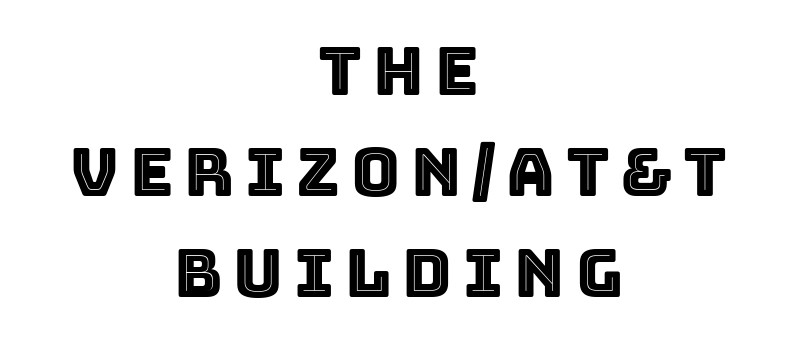
The image shows 67 px text type, upright; set centered, normal line spacing (1.51x), not underlined; a large x-height.
